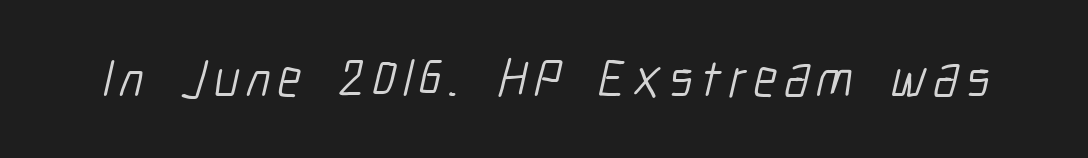
{"serif": "no", "bold": "no", "weight": "light", "width": "condensed", "stroke_contrast": "low", "x_height": "medium", "monospaced": "no", "underline": "no", "glyph_px": 53}
